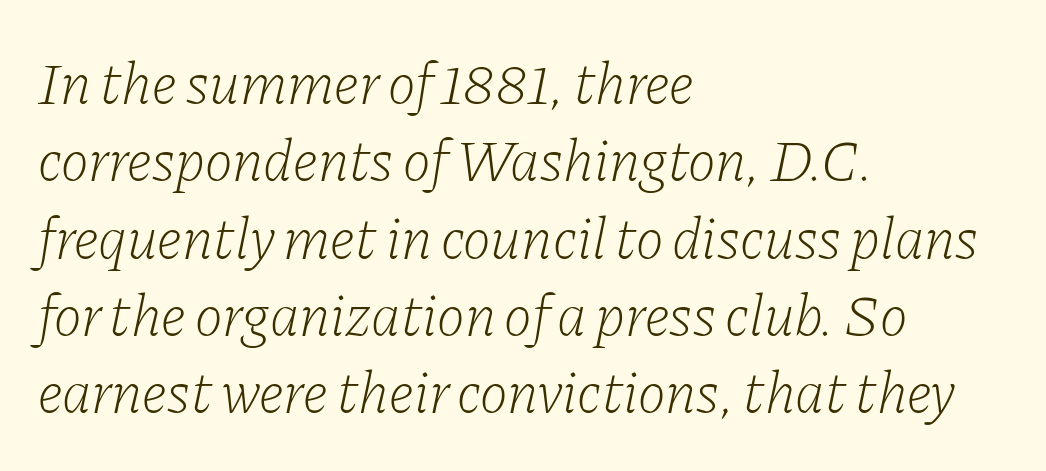
Serif or sans? Serif — the stroke terminals have little feet. In terms of leading, this rendering sits right in the middle. A typesetter would call this proportional, since set widths differ per character. Stroke thickness stays within the range of a standard reading face or lighter.
